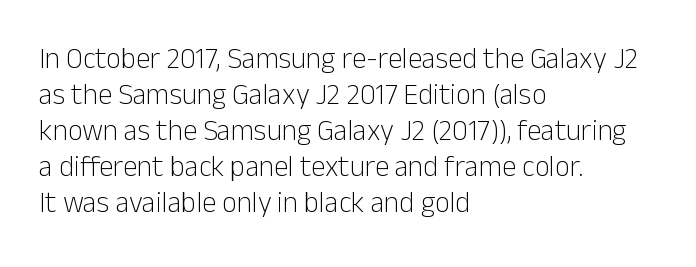
Serif or sans? Sans — the stroke terminals are bare. Horizontal alignment here is leftward, the default for most running prose. Default kerning and tracking; the words read as compact shapes. Style check: upright. Weight: in the light-to-regular range. Quick note: underline off.
